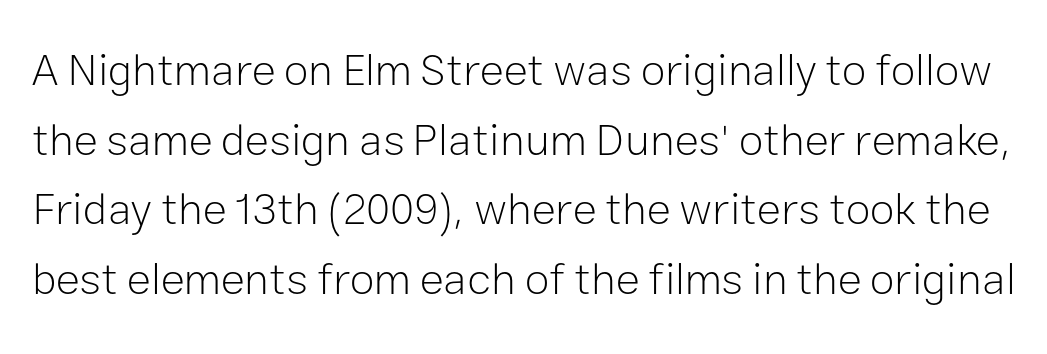
Tracking here is standard; glyphs follow each other at the usual distance. Font category for this specimen: sans-serif. The rendering uses natural spacing where letterforms have individual widths. The typography opts for an upright posture over an oblique one.
